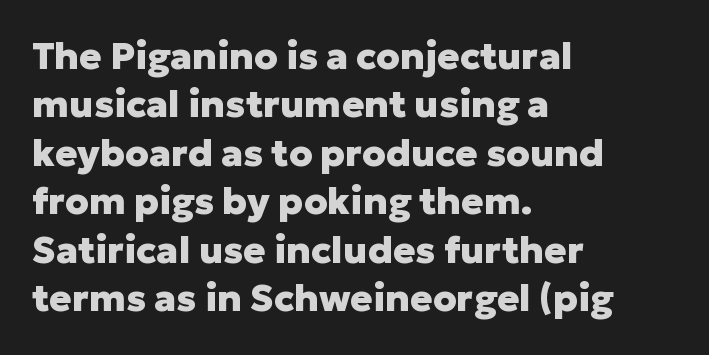
The image shows 37 px heavy sans-serif type, upright; set left-aligned, normal line spacing (1.31x), normal letter spacing, not underlined; low stroke contrast and a medium x-height.
